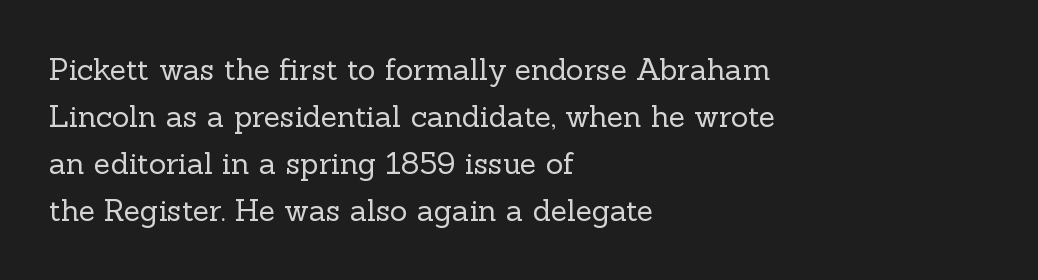
{"serif": "yes", "italic": "no", "bold": "no", "weight": "regular", "width": "normal", "x_height": "medium", "monospaced": "no", "underline": "no", "align": "left", "line_spacing": "normal", "line_spacing_ratio": 1.57, "letter_spacing": "normal", "letter_spacing_em": 0.0, "glyph_px": 30}
